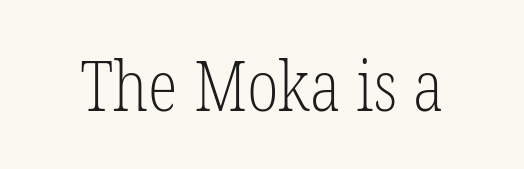
The image shows 69 px light, condensed serif type, upright; set normal letter spacing, not underlined; low stroke contrast and a medium x-height.
